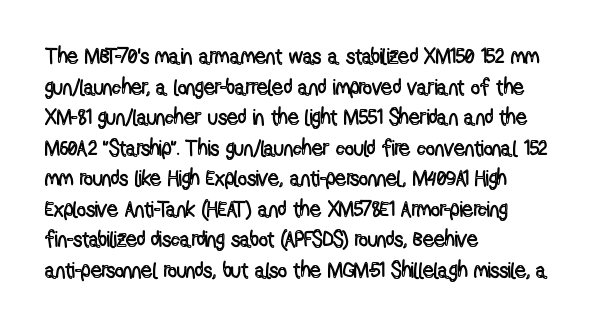
Q: Is the text italic (slanted)? A: No, it is upright.
Q: Is the text underlined? A: No.
Q: How is the paragraph aligned? A: Left-aligned.
Q: Is the spacing between letters normal or unusually wide? A: Normal.
Q: Is the spacing between lines tight, normal or loose? A: Normal.
